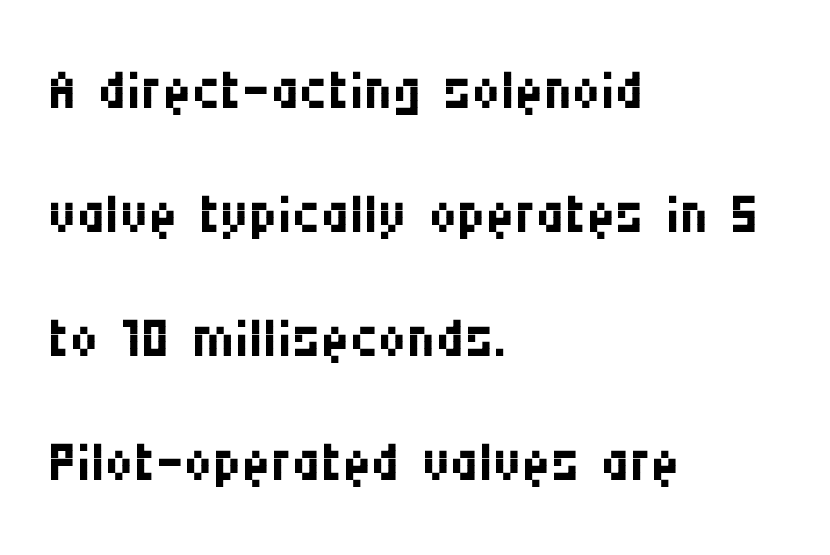
{"serif": "no", "italic": "no", "bold": "no", "weight": "regular", "width": "condensed", "stroke_contrast": "medium", "x_height": "large", "monospaced": "no", "underline": "no", "align": "left", "line_spacing": "normal", "line_spacing_ratio": 1.57, "letter_spacing": "normal", "letter_spacing_em": 0.0, "glyph_px": 79}
